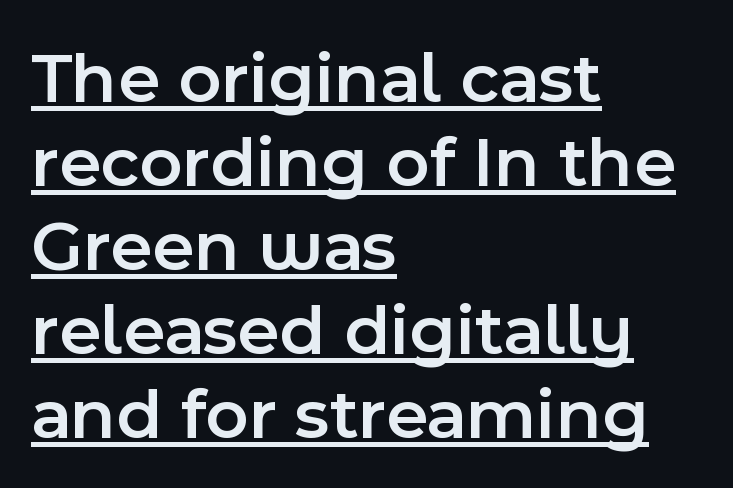
The image shows 73 px semibold sans-serif type, upright; set left-aligned, tight line spacing (1.15x), normal letter spacing, underlined; a medium x-height.
